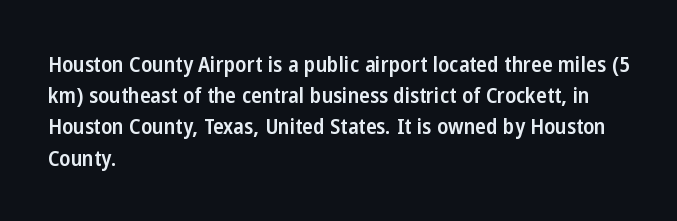
{"italic": "no", "bold": "semi", "underline": "no", "align": "left", "line_spacing": "normal", "line_spacing_ratio": 1.42, "letter_spacing": "normal", "letter_spacing_em": 0.0, "glyph_px": 22}
